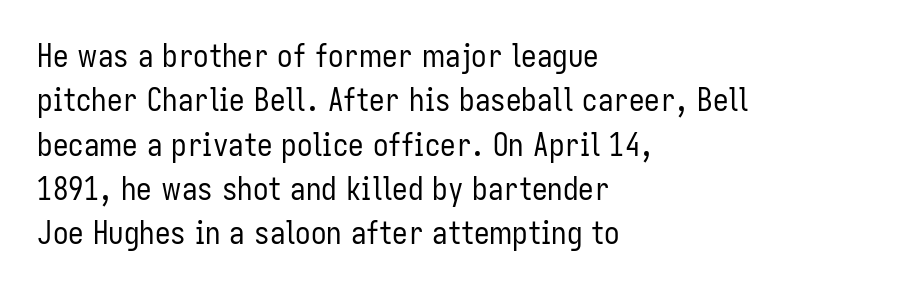
Each letter's strokes conclude bluntly, with no projecting serifs. The passage shown is not underscored anywhere. The passage shown has conventional tracking throughout. The letterforms sit at book weight or below. This is the regular roman posture of the typeface. Layout note: lines flush left.
